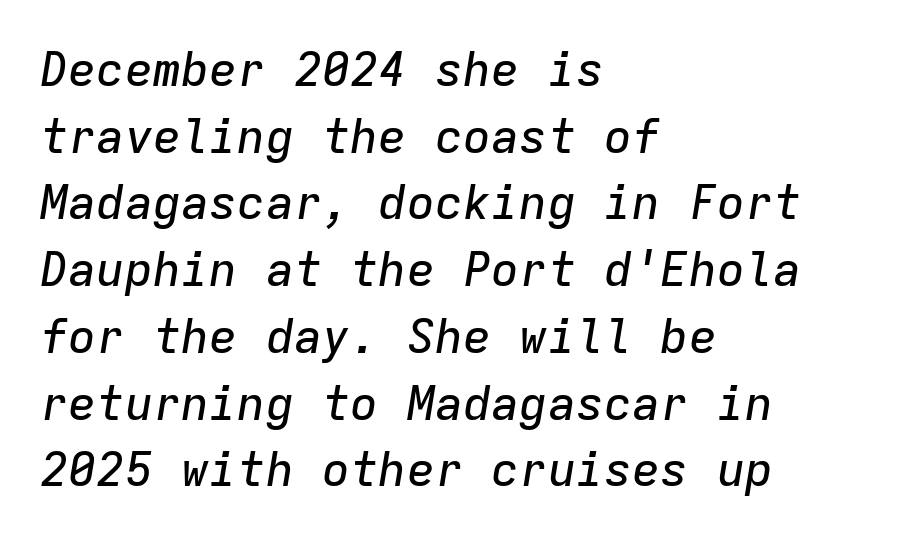
{"italic": "yes", "lean": "right", "slant_degrees": 9, "width": "normal", "stroke_contrast": "low", "x_height": "medium", "monospaced": "yes", "underline": "no", "align": "left", "line_spacing": "normal", "line_spacing_ratio": 1.42, "letter_spacing": "normal", "letter_spacing_em": 0.0, "glyph_px": 47}
